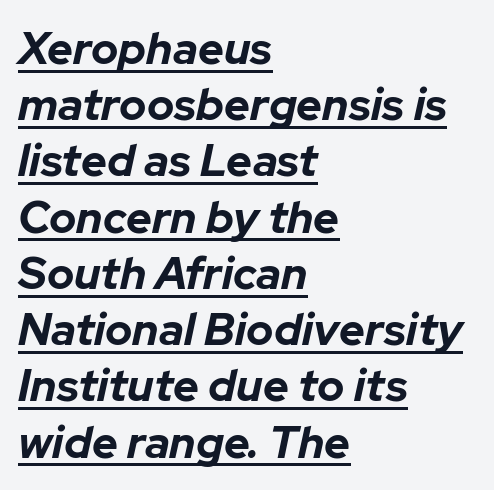
The image shows 45 px bold type, italic (leaning right); set left-aligned, normal line spacing (1.25x), normal letter spacing, underlined; low stroke contrast and a medium x-height.
